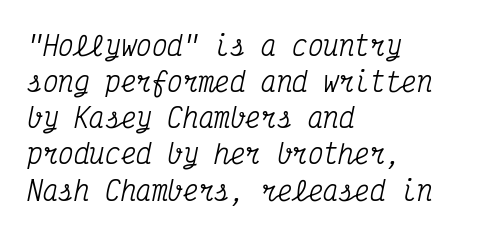
The image shows 26 px text type, italic (leaning right); set left-aligned, normal line spacing (1.39x), normal letter spacing, not underlined.
